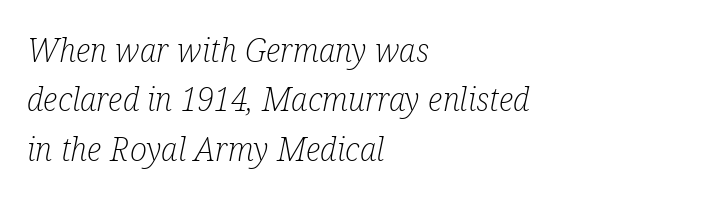
The image shows 32 px light, condensed serif type, italic (leaning right); set left-aligned, normal line spacing (1.54x), normal letter spacing, not underlined; low stroke contrast and a medium x-height.
